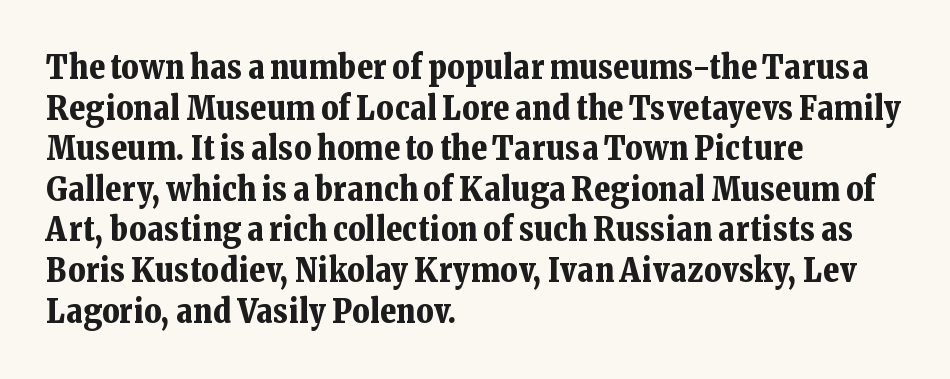
{"serif": "yes", "italic": "no", "bold": "yes", "weight": "bold", "width": "normal", "stroke_contrast": "low", "x_height": "medium", "monospaced": "no", "underline": "no", "align": "left", "line_spacing_ratio": 1.23, "letter_spacing": "normal", "letter_spacing_em": 0.0, "glyph_px": 33}
